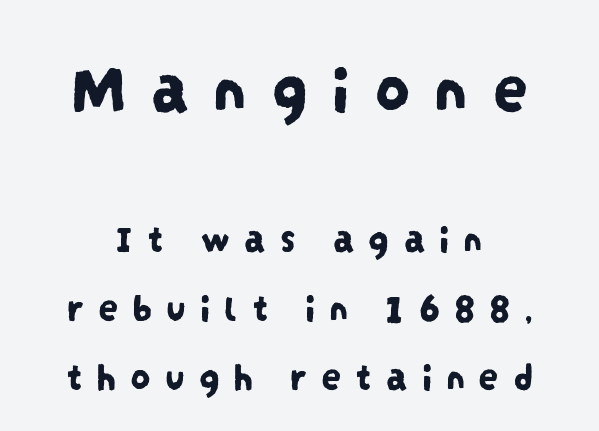
{"serif": "no", "width": "condensed", "stroke_contrast": "low", "x_height": "large", "monospaced": "no", "underline": "no", "align": "center", "line_spacing_ratio": 1.72, "letter_spacing": "wide", "letter_spacing_em": 0.34, "larger_block": "first", "size_ratio": 1.75, "glyph_px": 70}
